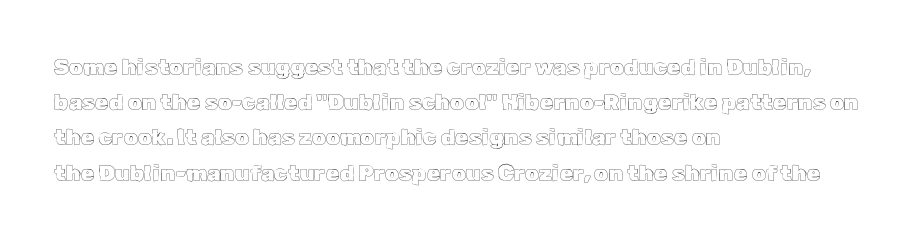
The image shows 22 px text type, upright; set left-aligned, normal line spacing (1.6x), normal letter spacing, not underlined.
